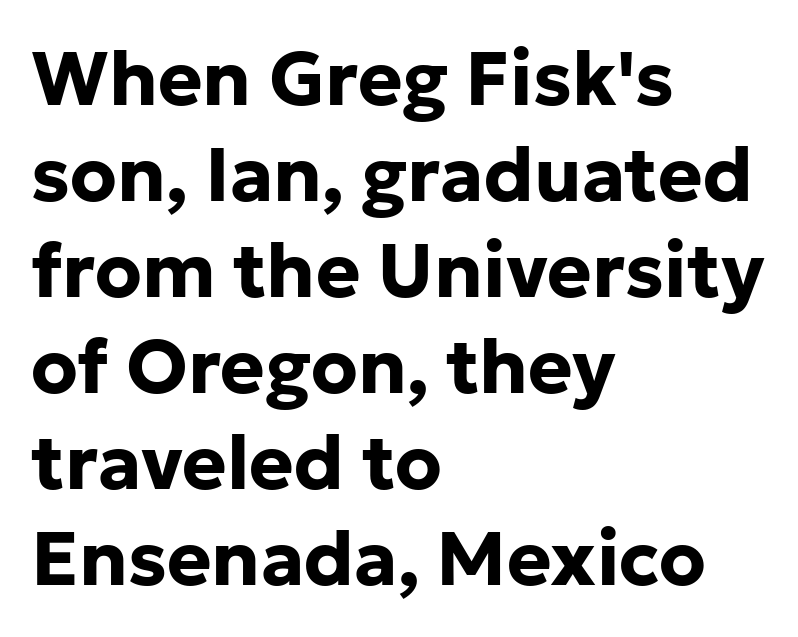
{"serif": "no", "italic": "no", "bold": "yes", "weight": "bold", "width": "normal", "stroke_contrast": "low", "x_height": "medium", "monospaced": "no", "underline": "no", "align": "left", "line_spacing": "normal", "line_spacing_ratio": 1.28, "letter_spacing": "normal", "letter_spacing_em": 0.0, "glyph_px": 75}
